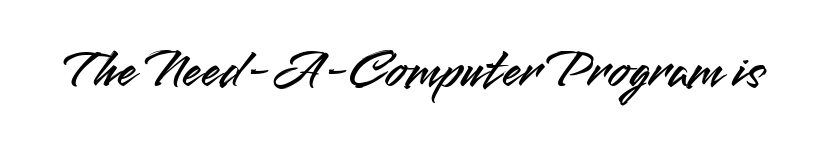
The foot of each line stays bare and open. This sample has the flowing, uneven cadence of proportional lettering. I'd call this a sans setting — the letters go barefoot. This rendering leaves character spacing at its baseline value.
